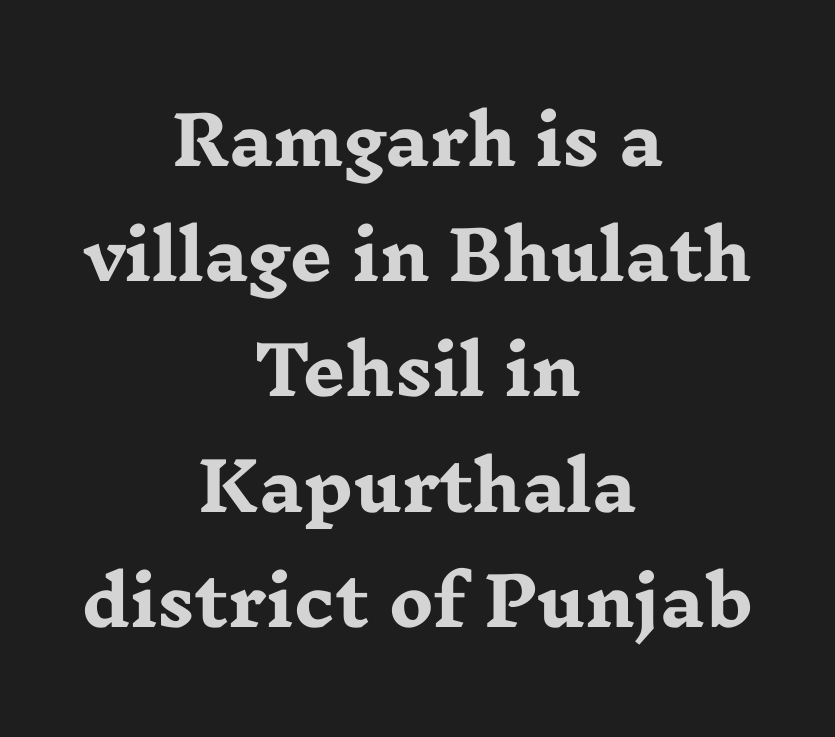
Q: Is the text bold? A: Yes.
Q: Is the text italic (slanted)? A: No, it is upright.
Q: Is the typeface a serif or a sans-serif typeface? A: Serif.
Q: Is the text underlined? A: No.
Q: How is the paragraph aligned? A: Centered.
Q: Is the spacing between letters normal or unusually wide? A: Normal.
Q: Width (condensed, normal, or wide)? A: Wide.
Q: Stroke contrast? A: Low.
Q: x-height? A: Medium.
Q: Monospaced? A: No.
